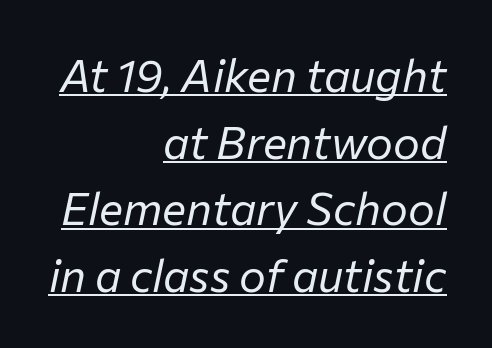
{"italic": "yes", "lean": "right", "slant_degrees": 12, "bold": "no", "weight": "regular", "width": "normal", "stroke_contrast": "low", "x_height": "medium", "monospaced": "no", "underline": "yes", "align": "right", "line_spacing": "normal", "line_spacing_ratio": 1.48, "letter_spacing": "normal", "letter_spacing_em": 0.0, "glyph_px": 45}
